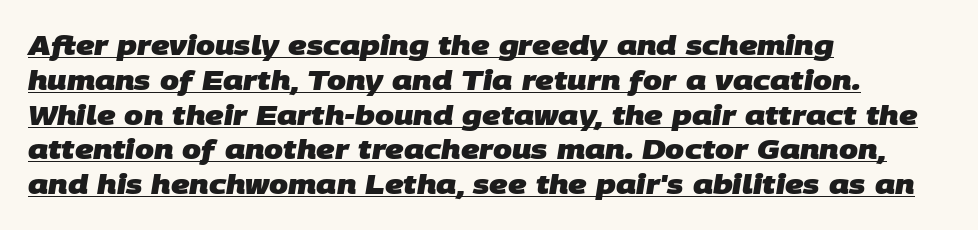
The image shows 27 px bold type; set left-aligned, normal line spacing (1.29x), normal letter spacing, underlined.
